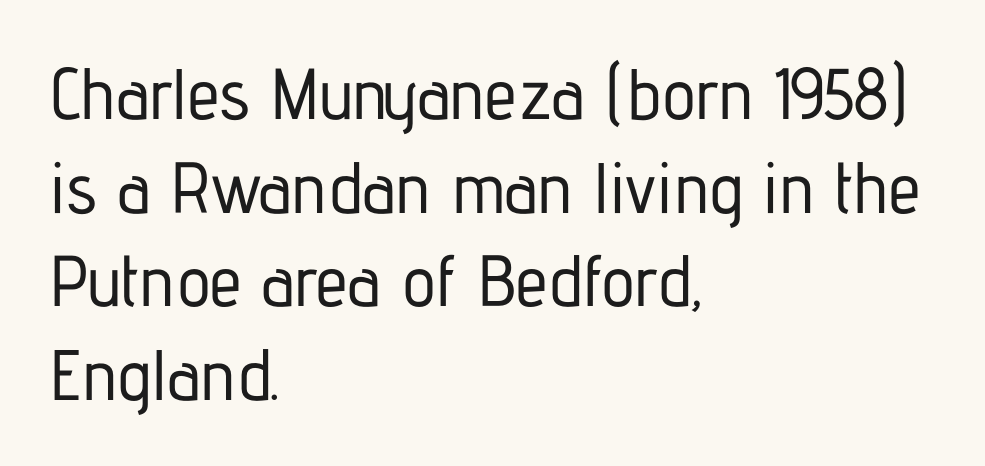
Q: Is the text italic (slanted)? A: No, it is upright.
Q: Is the typeface a serif or a sans-serif typeface? A: Sans-serif.
Q: Is the text underlined? A: No.
Q: How is the paragraph aligned? A: Left-aligned.
Q: Is the spacing between letters normal or unusually wide? A: Normal.
Q: Is the spacing between lines tight, normal or loose? A: Normal.
Q: Width (condensed, normal, or wide)? A: Condensed.
Q: Stroke contrast? A: Low.
Q: x-height? A: Medium.
Q: Monospaced? A: No.
